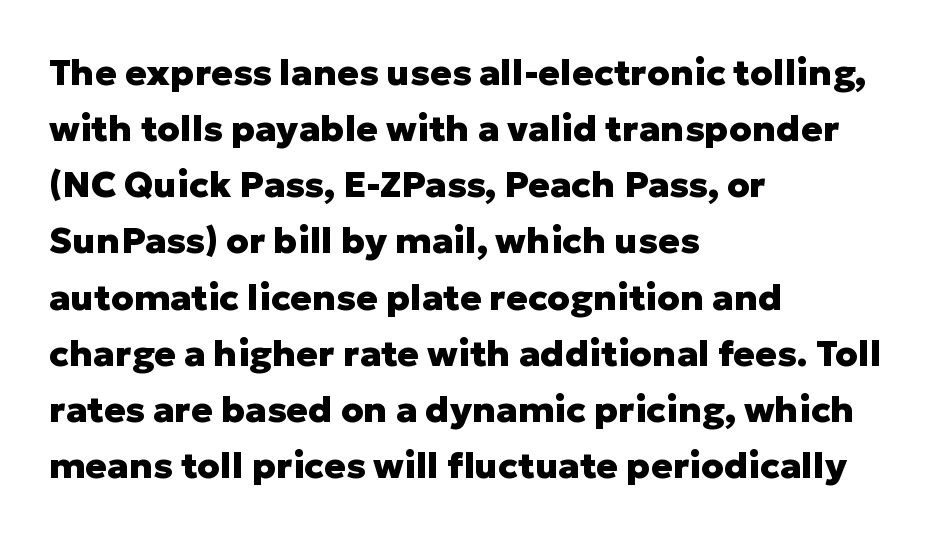
Q: Is the text bold? A: Yes.
Q: Is the text italic (slanted)? A: No, it is upright.
Q: Is the typeface a serif or a sans-serif typeface? A: Sans-serif.
Q: Is the text underlined? A: No.
Q: How is the paragraph aligned? A: Left-aligned.
Q: Is the spacing between letters normal or unusually wide? A: Normal.
Q: Is the spacing between lines tight, normal or loose? A: Normal.
Q: Width (condensed, normal, or wide)? A: Normal.
Q: Stroke contrast? A: Low.
Q: x-height? A: Medium.
Q: Monospaced? A: No.
